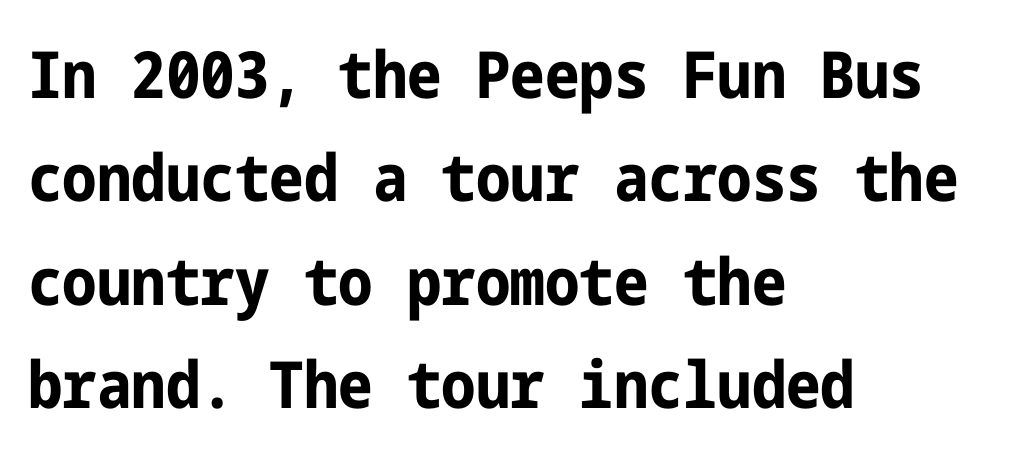
Q: Is the text bold? A: Yes.
Q: Is the text italic (slanted)? A: No, it is upright.
Q: Is the typeface a serif or a sans-serif typeface? A: Sans-serif.
Q: Is the text underlined? A: No.
Q: How is the paragraph aligned? A: Left-aligned.
Q: Is the spacing between letters normal or unusually wide? A: Normal.
Q: Is the spacing between lines tight, normal or loose? A: Normal.
Q: Width (condensed, normal, or wide)? A: Condensed.
Q: Stroke contrast? A: Low.
Q: x-height? A: Medium.
